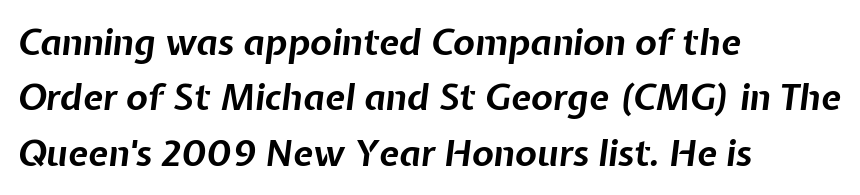
{"italic": "yes", "lean": "right", "slant_degrees": 7, "bold": "yes", "weight": "bold", "width": "normal", "stroke_contrast": "low", "x_height": "medium", "monospaced": "no", "underline": "no", "align": "left", "line_spacing": "normal", "line_spacing_ratio": 1.54, "letter_spacing": "normal", "letter_spacing_em": 0.0, "glyph_px": 36}
